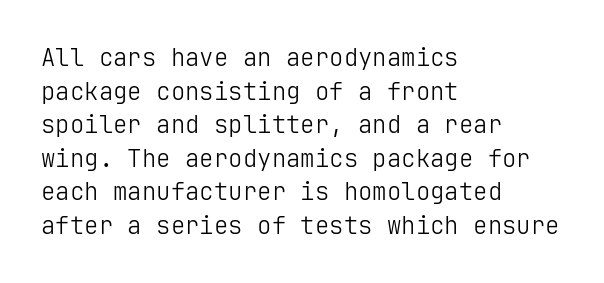
Does the copy run flush right? No — it runs flush left. Does extra space separate the letters? No, they use regular spacing. The letters look calm and open, with moderate or lighter stems. Beneath every word, the page is bare. Normally led — the rows are evenly, conventionally spaced.
